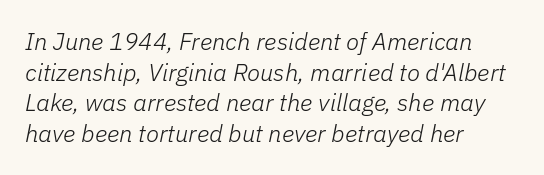
Q: Is the text bold? A: No.
Q: Is the text italic (slanted)? A: Yes, it leans right by about 11 degrees.
Q: Is the text underlined? A: No.
Q: How is the paragraph aligned? A: Left-aligned.
Q: Is the spacing between letters normal or unusually wide? A: Normal.
Q: Is the spacing between lines tight, normal or loose? A: Normal.
